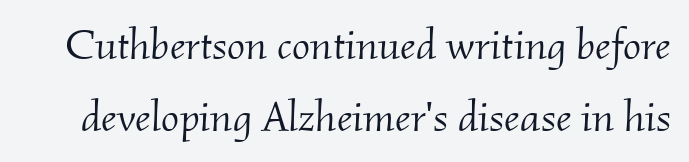
The image shows 43 px light serif type, italic (leaning right); set normal line spacing (1.68x), normal letter spacing, not underlined; medium stroke contrast and a small x-height.
